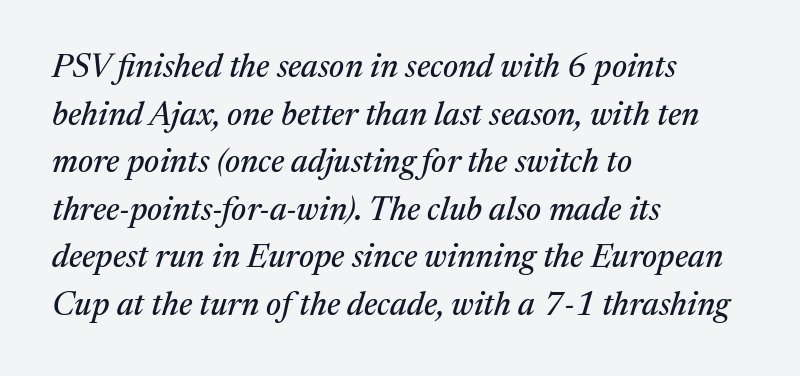
{"serif": "yes", "italic": "yes", "lean": "right", "slant_degrees": 17, "width": "normal", "stroke_contrast": "medium", "x_height": "medium", "monospaced": "no", "underline": "no", "align": "left", "line_spacing": "normal", "line_spacing_ratio": 1.44, "letter_spacing": "normal", "letter_spacing_em": 0.0, "glyph_px": 33}
